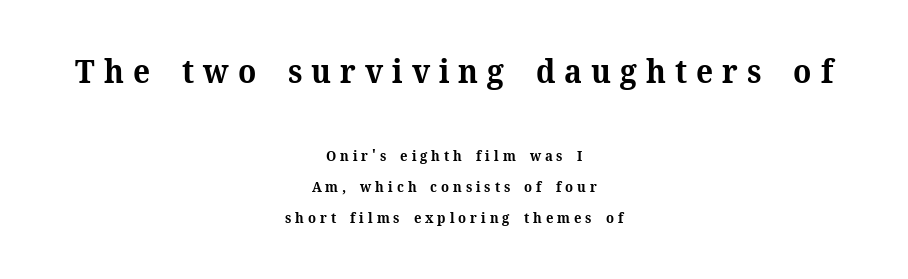
The image shows 32 px bold serif type, upright; set centered, loose line spacing (2.2x), unusually wide letter spacing (+0.28 em), not underlined; the first (top) block is 2.29x larger; medium stroke contrast and a medium x-height.
